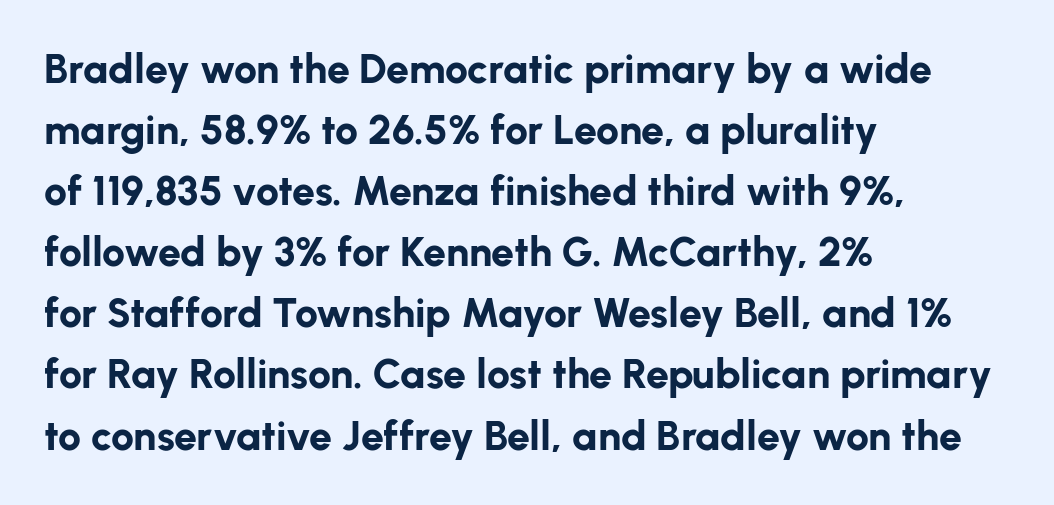
Only glyphs here, with clear space below each row. Baseline-to-baseline distance is the conventional proportion of letter height. This sample uses a sans-serif face. How heavy is the stroke? Heavy — this is a bold. Think of a printed novel: that variable character pitch is what you see here.
